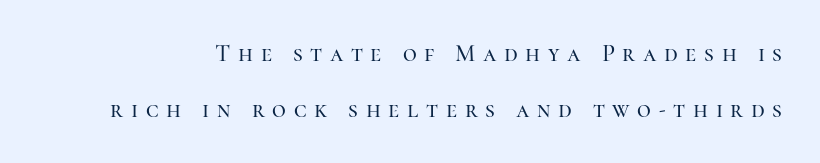
{"italic": "no", "underline": "no", "line_spacing": "loose", "line_spacing_ratio": 2.34, "letter_spacing": "wide", "letter_spacing_em": 0.32, "glyph_px": 24}
